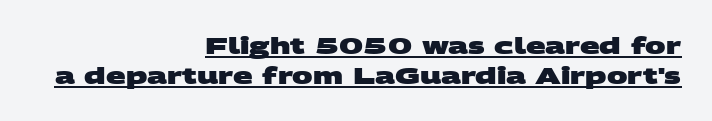
Q: Is the text bold? A: Yes.
Q: Is the text underlined? A: Yes.
Q: How is the paragraph aligned? A: Right-aligned.
Q: Is the spacing between letters normal or unusually wide? A: Normal.
Q: Is the spacing between lines tight, normal or loose? A: Normal.
